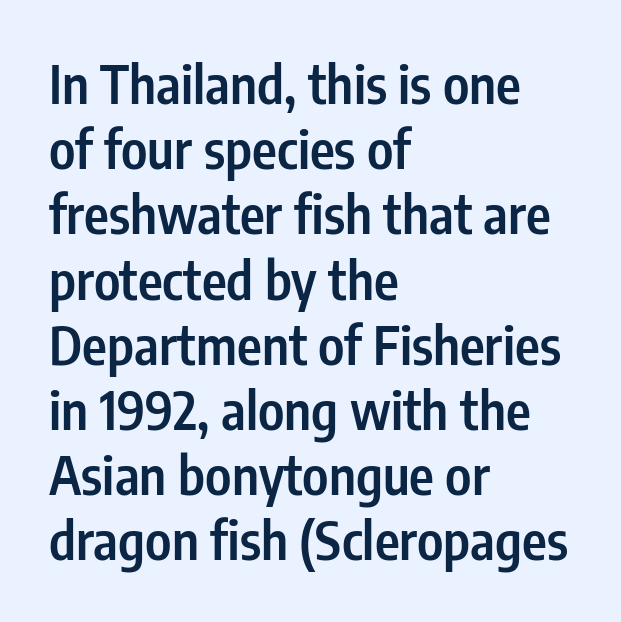
Proportional: the letters do not fall into vertical columns. Nope, not italic — everything's standing straight. Unlike a traditional serif, this face leaves its strokes unadorned. Lines of text with bare space underneath. The lines in this sample share a left origin and differ only in where they stop. The line texture is even and compact thanks to regular tracking.
